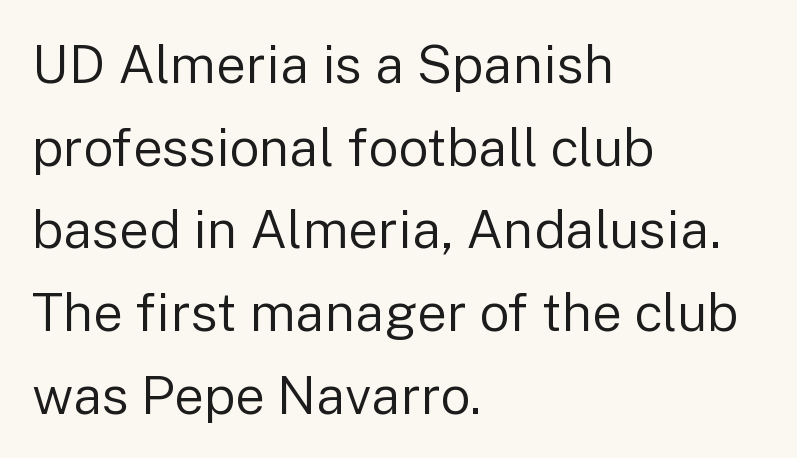
Quick note: underline off. The rendering uses natural spacing where letterforms have individual widths. Line beginnings align vertically; line endings do not. Font category for this specimen: sans-serif. Compared with typical body copy, the letter spacing here is the same.
